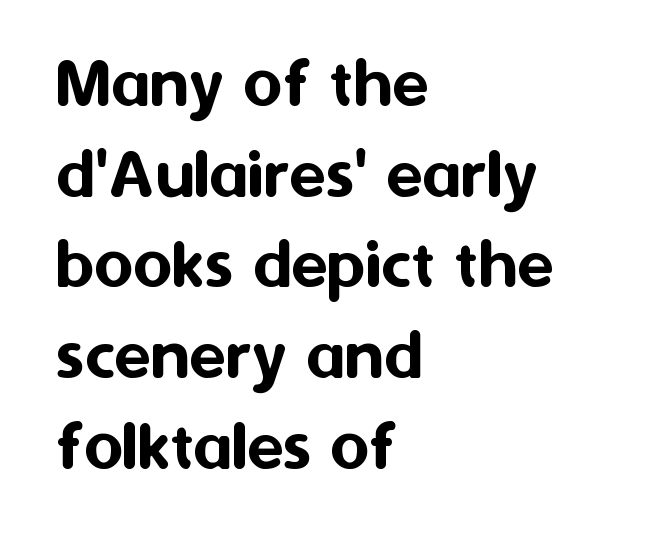
{"serif": "no", "italic": "no", "width": "normal", "stroke_contrast": "medium", "x_height": "medium", "monospaced": "no", "underline": "no", "align": "left", "line_spacing_ratio": 1.21, "letter_spacing": "normal", "letter_spacing_em": 0.0, "glyph_px": 75}
